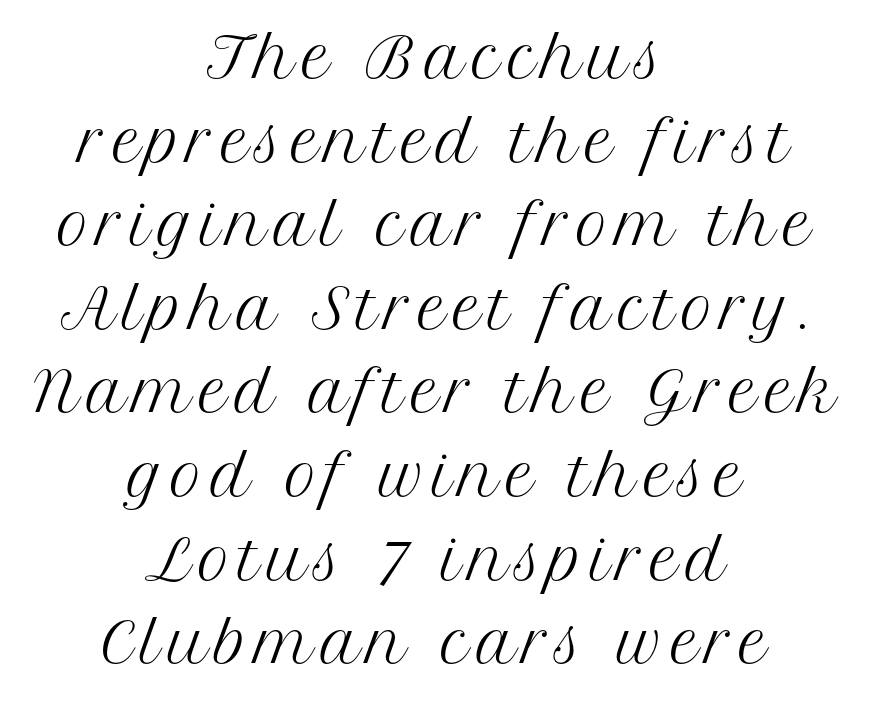
Q: Is the text bold? A: No.
Q: Is the text italic (slanted)? A: Yes.
Q: Is the typeface a serif or a sans-serif typeface? A: Serif.
Q: Is the text underlined? A: No.
Q: How is the paragraph aligned? A: Centered.
Q: Is the spacing between lines tight, normal or loose? A: Normal.
Q: Width (condensed, normal, or wide)? A: Normal.
Q: Stroke contrast? A: Medium.
Q: x-height? A: Medium.
Q: Monospaced? A: No.
